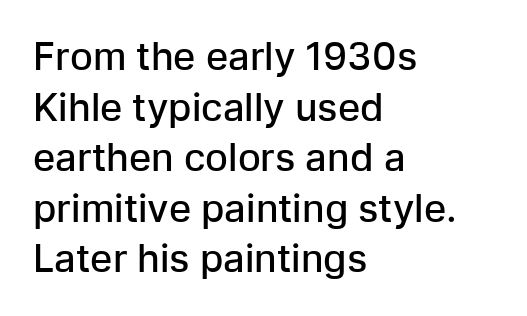
{"serif": "no", "italic": "no", "bold": "semi", "weight": "semibold", "width": "normal", "stroke_contrast": "low", "x_height": "medium", "monospaced": "no", "underline": "no", "align": "left", "line_spacing": "normal", "line_spacing_ratio": 1.33, "letter_spacing": "normal", "letter_spacing_em": 0.0, "glyph_px": 38}
